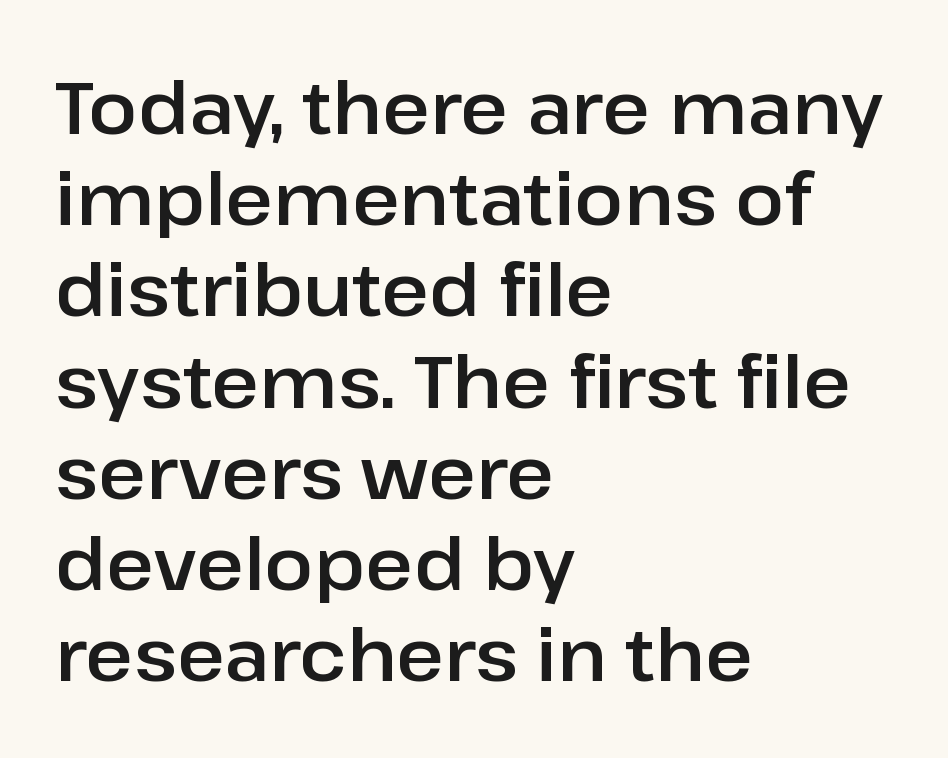
The image shows 73 px sans-serif type, upright; set left-aligned, normal line spacing (1.25x), normal letter spacing, not underlined; low stroke contrast and a medium x-height.
